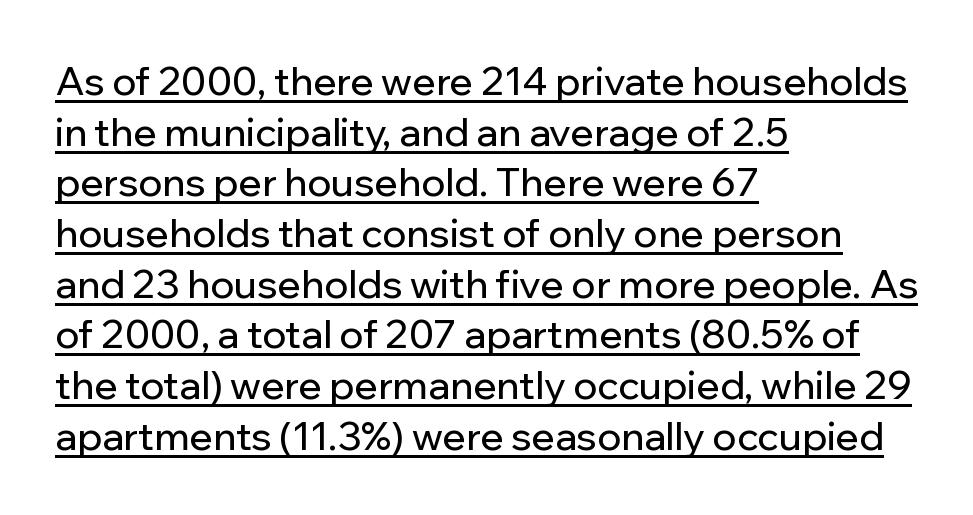
Q: Is the text italic (slanted)? A: No, it is upright.
Q: Is the typeface a serif or a sans-serif typeface? A: Sans-serif.
Q: Is the text underlined? A: Yes.
Q: How is the paragraph aligned? A: Left-aligned.
Q: Is the spacing between letters normal or unusually wide? A: Normal.
Q: Is the spacing between lines tight, normal or loose? A: Normal.
Q: Width (condensed, normal, or wide)? A: Normal.
Q: Stroke contrast? A: Low.
Q: x-height? A: Medium.
Q: Monospaced? A: No.
